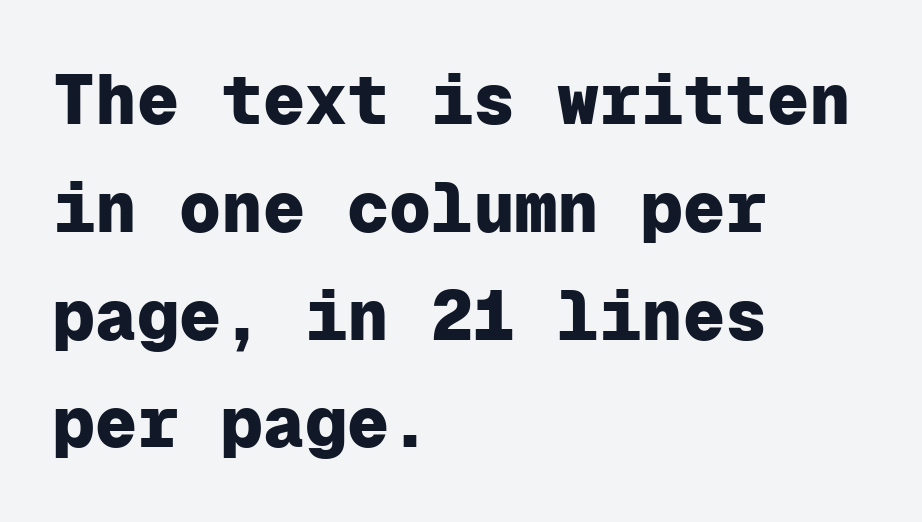
{"serif": "no", "italic": "no", "bold": "yes", "weight": "heavy", "width": "normal", "stroke_contrast": "low", "x_height": "medium", "monospaced": "yes", "underline": "no", "align": "left", "line_spacing": "normal", "line_spacing_ratio": 1.54, "letter_spacing": "normal", "letter_spacing_em": 0.0, "glyph_px": 70}
